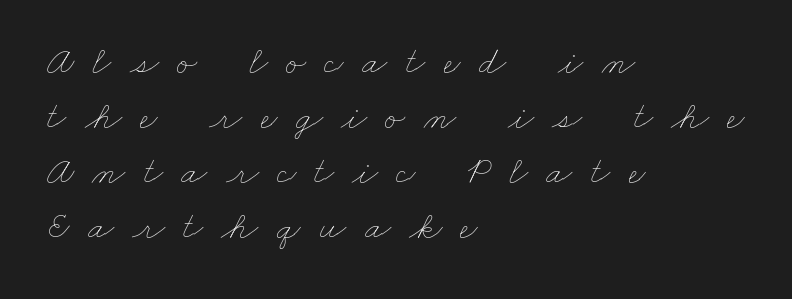
{"bold": "no", "weight": "thin", "width": "wide", "stroke_contrast": "low", "x_height": "small", "monospaced": "no", "underline": "no", "align": "left", "line_spacing": "normal", "line_spacing_ratio": 1.45, "letter_spacing": "wide", "letter_spacing_em": 0.48, "glyph_px": 38}
